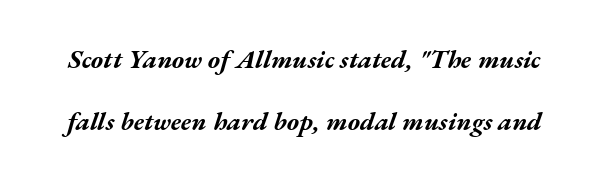
The image shows 26 px bold type, italic (leaning right); set loose line spacing (2.39x), normal letter spacing, not underlined.
